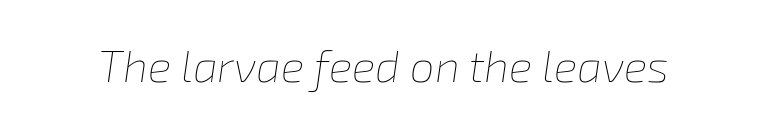
{"italic": "yes", "lean": "right", "slant_degrees": 8, "bold": "no", "weight": "thin", "width": "normal", "stroke_contrast": "low", "x_height": "medium", "monospaced": "no", "underline": "no", "letter_spacing": "normal", "letter_spacing_em": 0.0, "glyph_px": 44}
